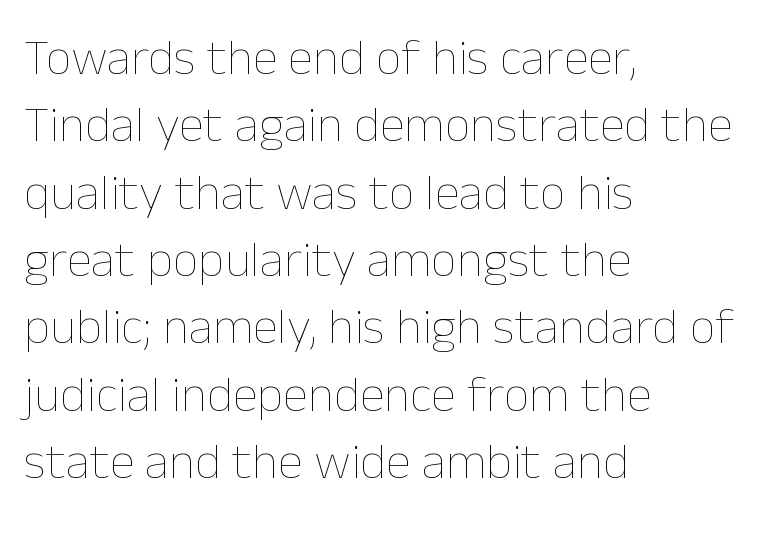
{"italic": "no", "bold": "no", "weight": "thin", "width": "normal", "stroke_contrast": "low", "x_height": "medium", "monospaced": "no", "underline": "no", "align": "left", "line_spacing": "normal", "line_spacing_ratio": 1.32, "letter_spacing": "normal", "letter_spacing_em": 0.0, "glyph_px": 51}
